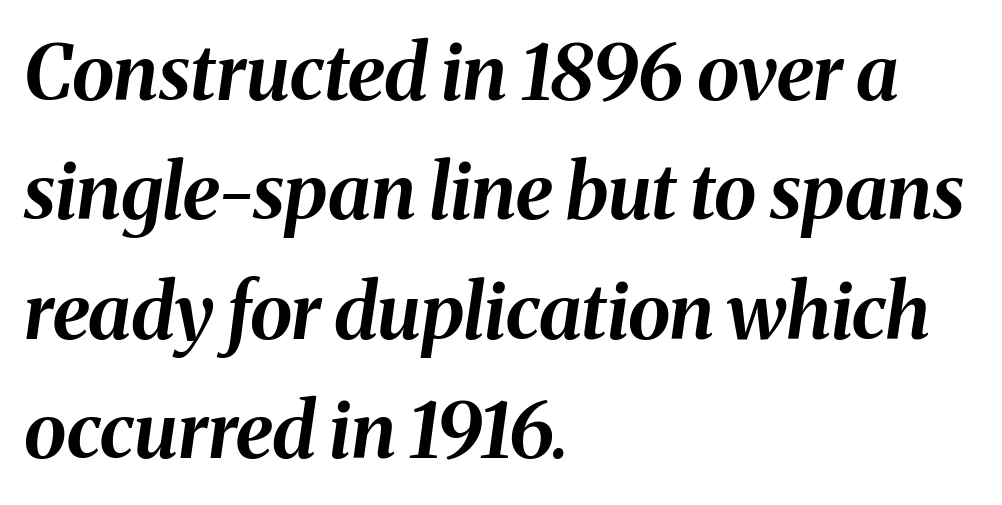
The letters are bold, with thick, heavy strokes. Just letters on the line, the space beneath them empty. Leftover space on each line is placed entirely after the last word. The leading is moderate, giving the passage an even texture.
